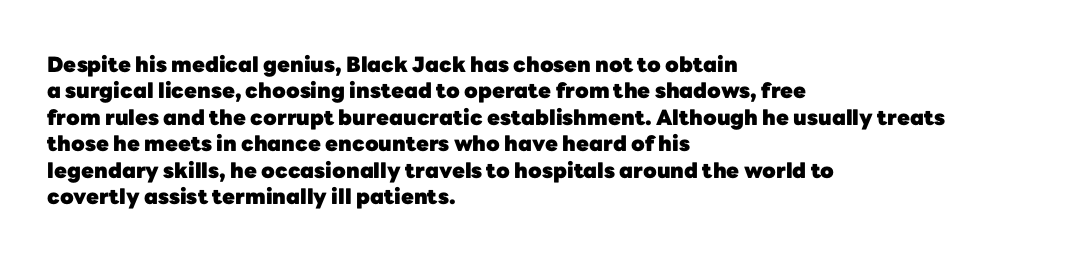
Q: Is the text bold? A: Yes.
Q: Is the text italic (slanted)? A: No, it is upright.
Q: Is the text underlined? A: No.
Q: How is the paragraph aligned? A: Left-aligned.
Q: Is the spacing between letters normal or unusually wide? A: Normal.
Q: Is the spacing between lines tight, normal or loose? A: Normal.
